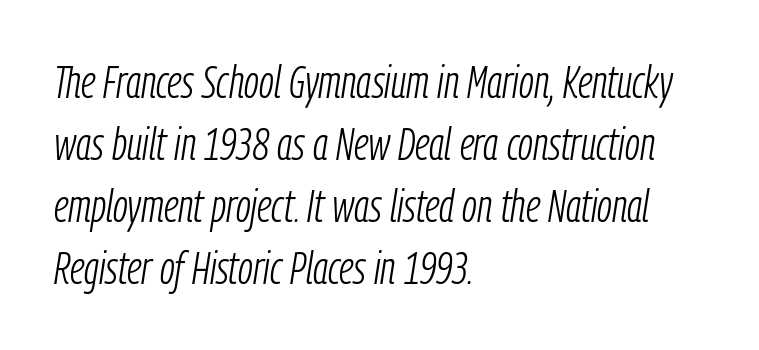
The image shows 45 px light, condensed type, italic (leaning right); set left-aligned, normal line spacing (1.38x), normal letter spacing, not underlined; low stroke contrast and a medium x-height.
